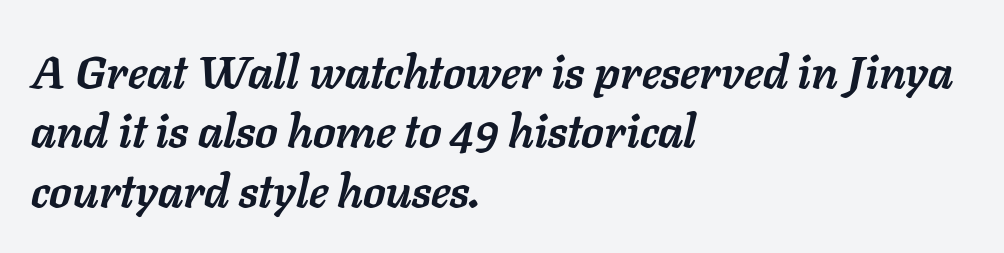
The typesetting leans heavy: a genuine bold. Has an underline been added? It has not. Honestly, the row spacing looks completely unremarkable. Looking at the ascenders, they clearly lean.
